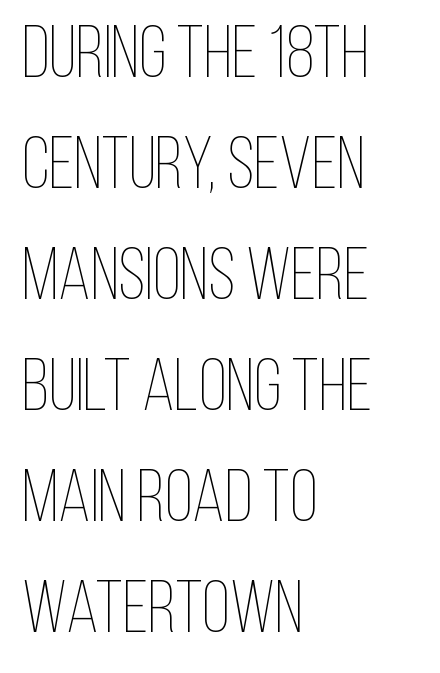
The image shows 73 px thin, condensed type, upright; set left-aligned, normal line spacing (1.52x), normal letter spacing, not underlined; low stroke contrast and a large x-height.
